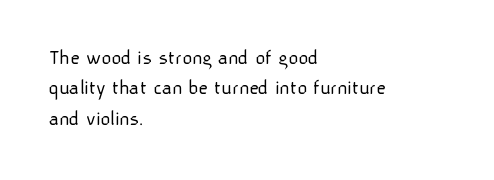
Q: Is the text bold? A: No.
Q: Is the text italic (slanted)? A: No, it is upright.
Q: Is the text underlined? A: No.
Q: How is the paragraph aligned? A: Left-aligned.
Q: Is the spacing between letters normal or unusually wide? A: Normal.
Q: Is the spacing between lines tight, normal or loose? A: Normal.
